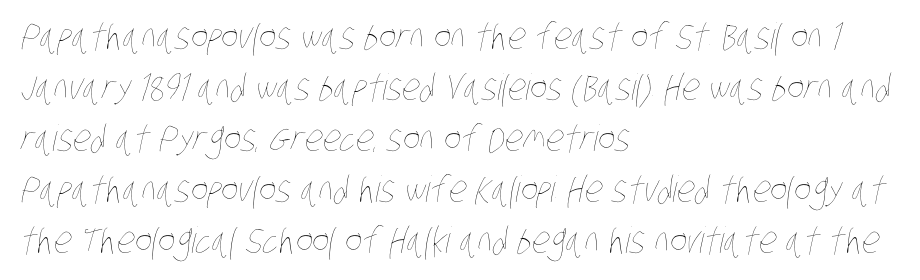
Reading down the block, your eye returns to a fixed left position each line. Stems and bowls with no extra thickness — not bold. Here the designer chose a conventional face with non-uniform glyph widths. Nobody touched the tracking dial on this one.
